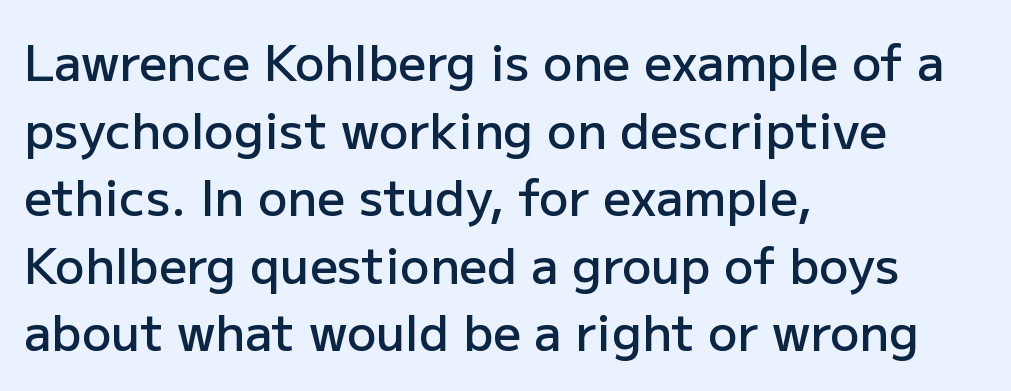
{"serif": "no", "italic": "no", "bold": "semi", "weight": "semibold", "width": "normal", "stroke_contrast": "low", "x_height": "medium", "monospaced": "no", "underline": "no", "align": "left", "line_spacing": "normal", "line_spacing_ratio": 1.38, "letter_spacing": "normal", "letter_spacing_em": 0.0, "glyph_px": 49}
